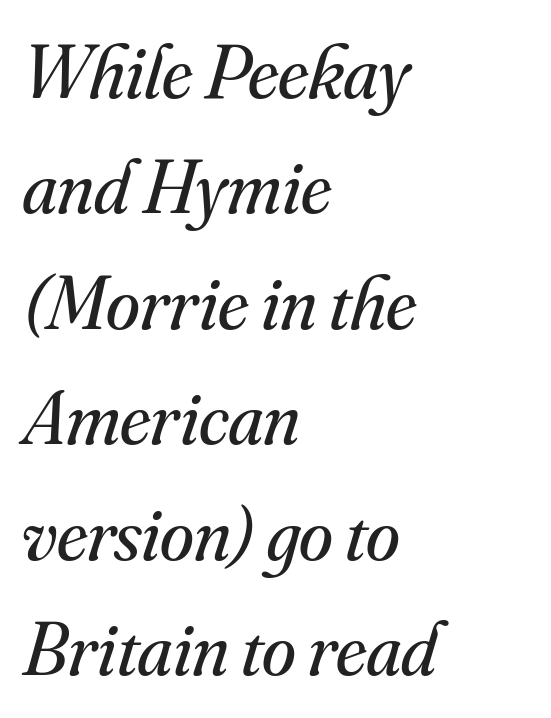
Q: Is the text bold? A: No.
Q: Is the text italic (slanted)? A: Yes, it leans right by about 16 degrees.
Q: Is the typeface a serif or a sans-serif typeface? A: Serif.
Q: Is the text underlined? A: No.
Q: How is the paragraph aligned? A: Left-aligned.
Q: Is the spacing between letters normal or unusually wide? A: Normal.
Q: Is the spacing between lines tight, normal or loose? A: Normal.
Q: Width (condensed, normal, or wide)? A: Normal.
Q: Stroke contrast? A: Medium.
Q: x-height? A: Small.
Q: Monospaced? A: No.
